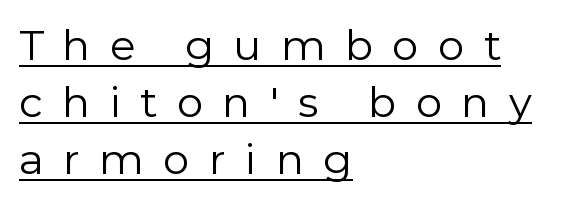
{"serif": "no", "italic": "no", "bold": "no", "weight": "regular", "width": "normal", "stroke_contrast": "low", "x_height": "medium", "monospaced": "no", "underline": "yes", "align": "left", "line_spacing": "normal", "line_spacing_ratio": 1.36, "letter_spacing": "wide", "letter_spacing_em": 0.46, "glyph_px": 42}
